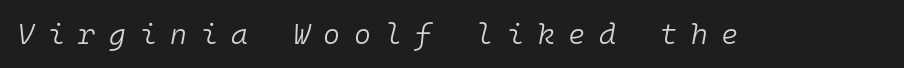
Q: Is the text bold? A: No.
Q: Is the text italic (slanted)? A: Yes, it leans right by about 10 degrees.
Q: Is the text underlined? A: No.
Q: Is the spacing between letters normal or unusually wide? A: Unusually wide.
Q: Width (condensed, normal, or wide)? A: Normal.
Q: Stroke contrast? A: Low.
Q: x-height? A: Medium.
Q: Monospaced? A: Yes.
